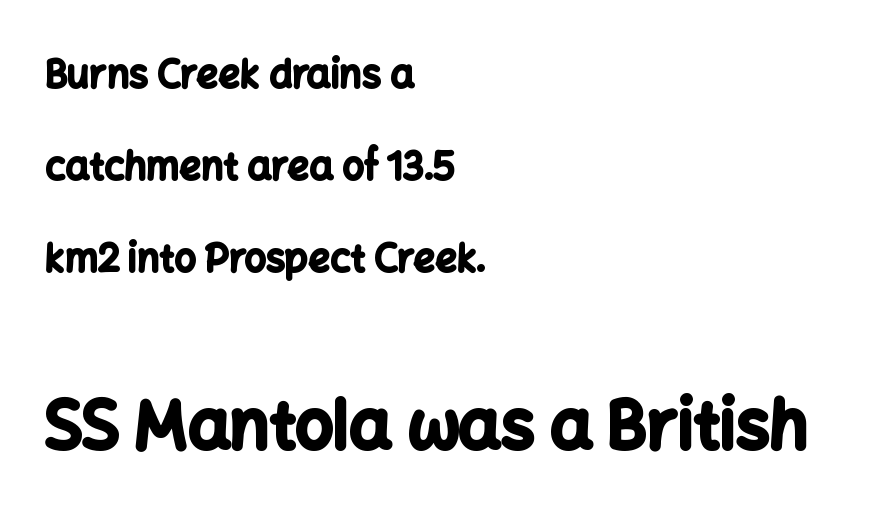
The lower block of text is set noticeably larger than the block above it. Varying glyph widths throughout — classic text-font behaviour. Its strokes are broad and dark, the hallmark of bold type. Check the space under the baseline: it is left empty.
